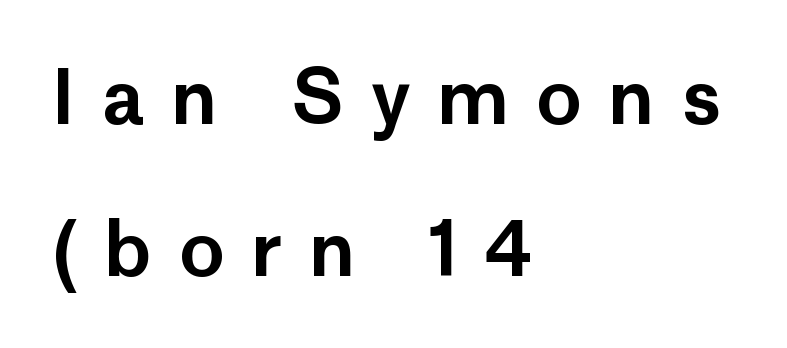
Is this a fixed-width face? No — the glyphs have proportional, varying widths. Posture: straight, roman, zero tilt. Each new line begins a long way beneath the previous one. Descenders are the only things crossing below the line. The compositor pushed each line to the left boundary. The horizontal fit of the characters is loose and conspicuously gappy.
